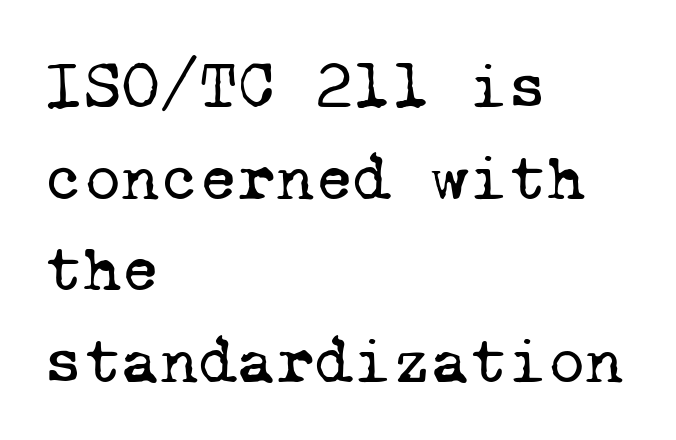
The image shows 66 px regular-weight serif type, monospaced; set left-aligned, normal line spacing (1.39x), normal letter spacing, not underlined; low stroke contrast and a medium x-height.
